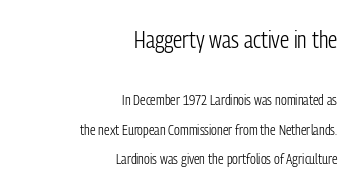
{"italic": "no", "bold": "no", "underline": "no", "align": "right", "line_spacing": "loose", "line_spacing_ratio": 2.09, "letter_spacing": "normal", "letter_spacing_em": 0.0, "larger_block": "first", "size_ratio": 1.64, "glyph_px": 23}
